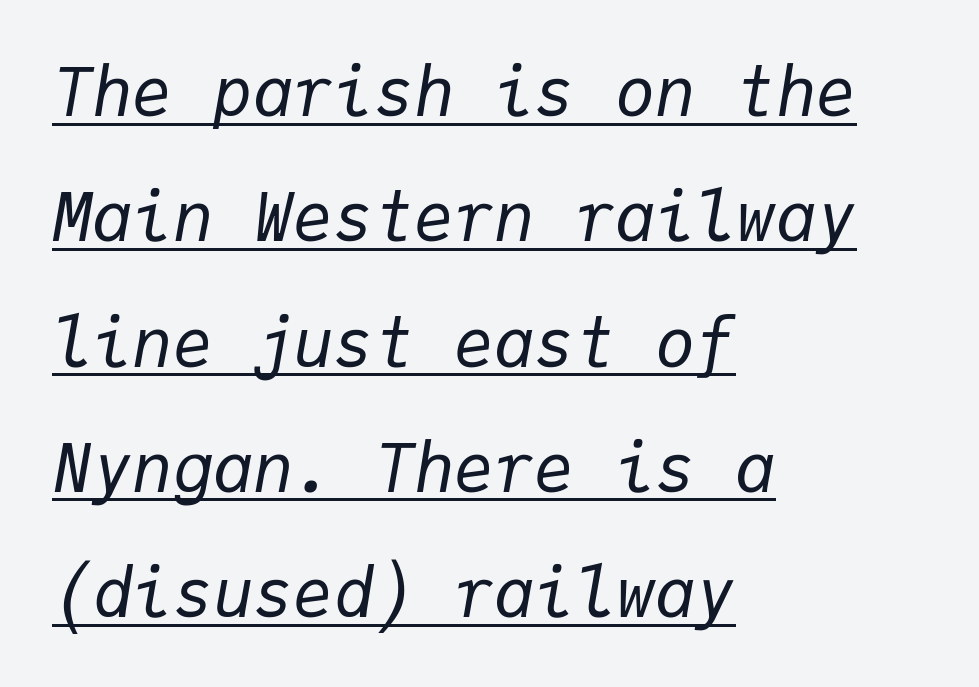
{"italic": "yes", "lean": "right", "slant_degrees": 9, "bold": "no", "weight": "regular", "width": "normal", "stroke_contrast": "low", "x_height": "medium", "monospaced": "yes", "underline": "yes", "align": "left", "line_spacing_ratio": 1.87, "letter_spacing": "normal", "letter_spacing_em": 0.0, "glyph_px": 67}
